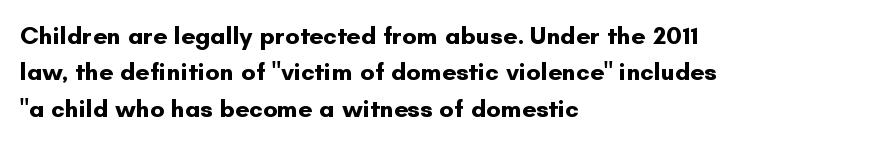
The image shows 25 px bold type, upright; set left-aligned, normal line spacing (1.46x), normal letter spacing, not underlined.
